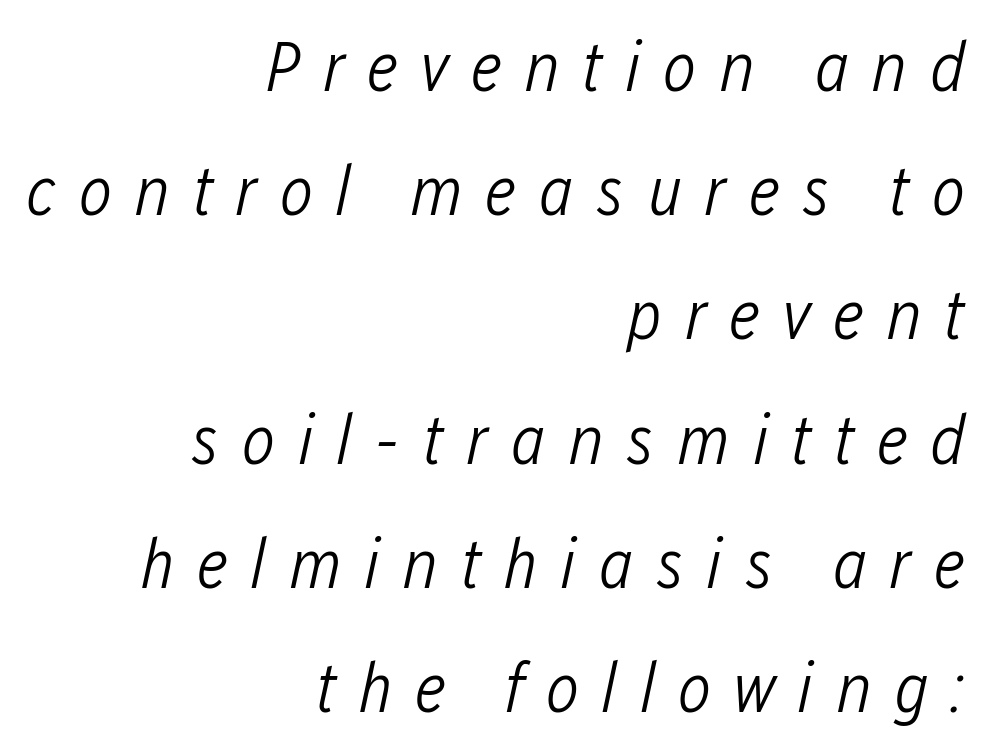
{"italic": "yes", "lean": "right", "slant_degrees": 12, "bold": "no", "weight": "light", "width": "condensed", "stroke_contrast": "low", "x_height": "medium", "monospaced": "no", "underline": "no", "align": "right", "line_spacing_ratio": 1.75, "letter_spacing": "wide", "letter_spacing_em": 0.31, "glyph_px": 71}
